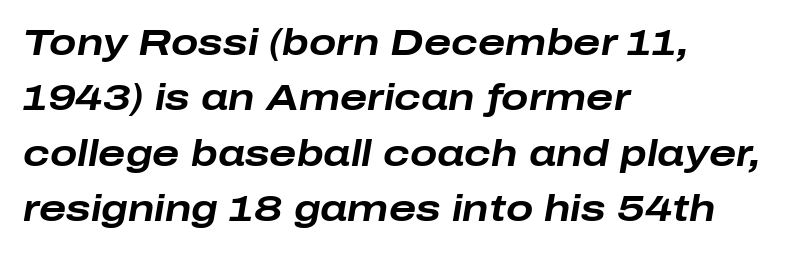
Slanted lettering throughout. Heavy, bold letterforms. Glyph-to-glyph distance matches everyday printed text. Check under the words: just untouched page.
